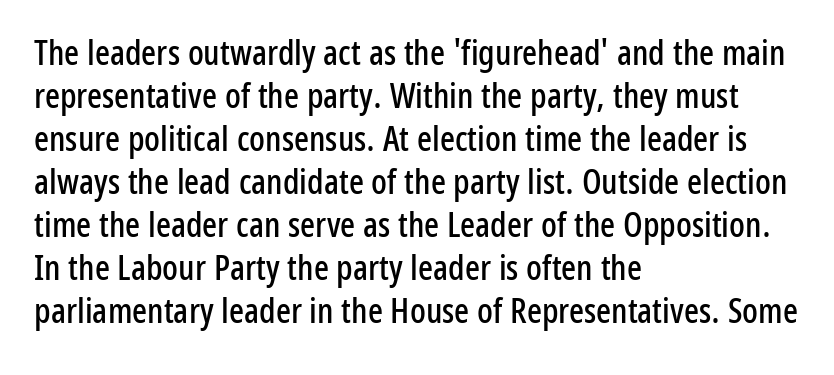
{"serif": "no", "italic": "no", "width": "condensed", "stroke_contrast": "low", "x_height": "medium", "monospaced": "no", "underline": "no", "align": "left", "line_spacing_ratio": 1.23, "letter_spacing": "normal", "letter_spacing_em": 0.0, "glyph_px": 35}
